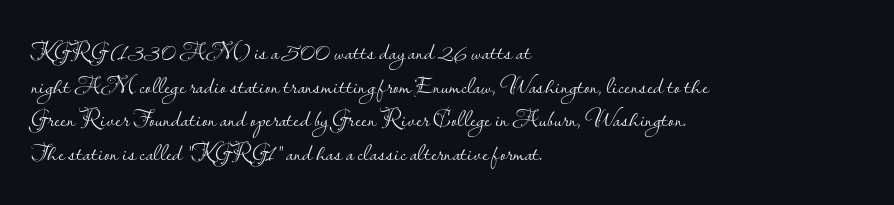
The image shows 25 px text type; set left-aligned, normal line spacing (1.35x), normal letter spacing, not underlined.
